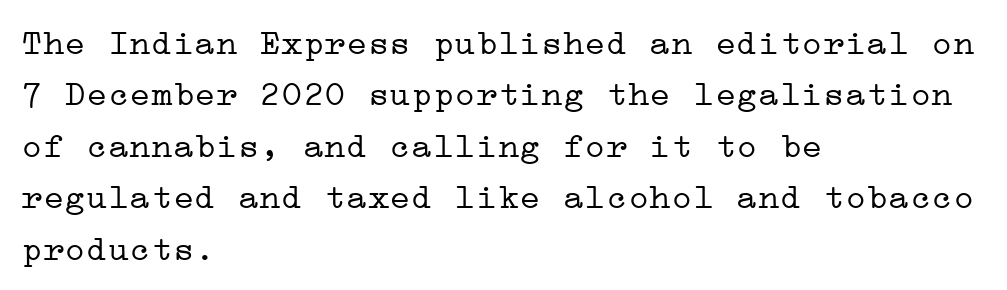
Posture: straight, roman, zero tilt. The passage shown is not bold in any degree. The specimen omits any rule beneath the text block's lines. The letters carry serifs — small finishing strokes at the ends of their stems. The rag falls on the right side of this text block.
